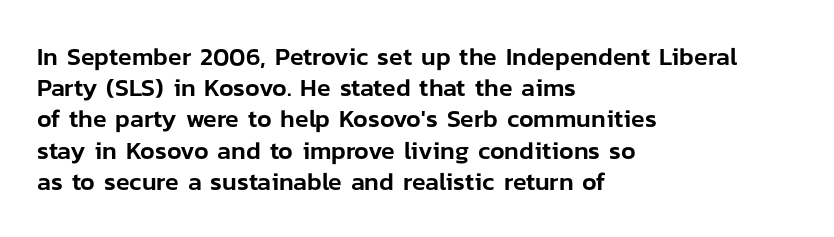
The image shows 25 px text type, upright; set left-aligned, normal line spacing (1.25x), normal letter spacing, not underlined.
